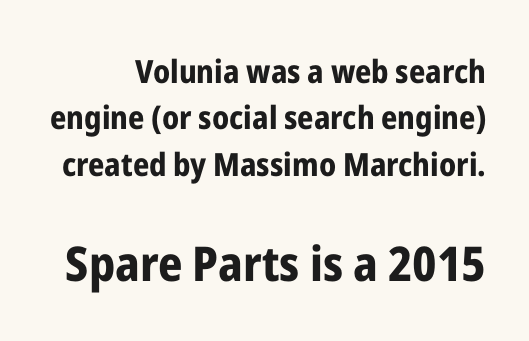
Q: Is the text bold? A: Yes.
Q: Is the text italic (slanted)? A: No, it is upright.
Q: Is the typeface a serif or a sans-serif typeface? A: Sans-serif.
Q: Is the text underlined? A: No.
Q: Is the spacing between letters normal or unusually wide? A: Normal.
Q: Is the spacing between lines tight, normal or loose? A: Normal.
Q: Which block of text is set in a larger size, the first (top) or the second (bottom)? A: The second (bottom) one.
Q: Width (condensed, normal, or wide)? A: Condensed.
Q: Stroke contrast? A: Low.
Q: x-height? A: Medium.
Q: Monospaced? A: No.
